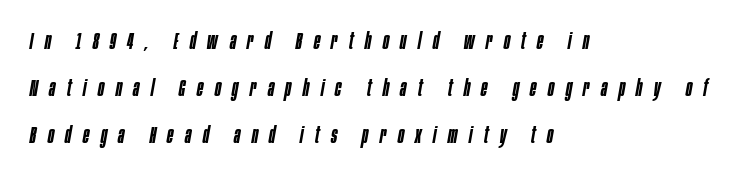
Q: Is the text bold? A: Semi-bold.
Q: Is the text italic (slanted)? A: Yes, it leans right by about 10 degrees.
Q: Is the text underlined? A: No.
Q: How is the paragraph aligned? A: Left-aligned.
Q: Is the spacing between letters normal or unusually wide? A: Unusually wide.
Q: Is the spacing between lines tight, normal or loose? A: Loose.
